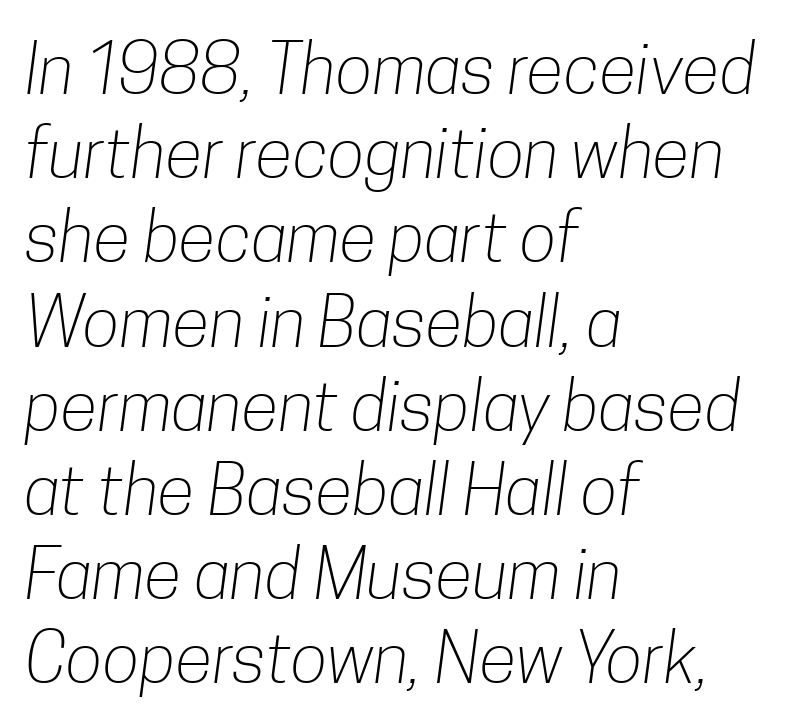
Q: Is the text bold? A: No.
Q: Is the typeface a serif or a sans-serif typeface? A: Sans-serif.
Q: Is the text underlined? A: No.
Q: How is the paragraph aligned? A: Left-aligned.
Q: Is the spacing between letters normal or unusually wide? A: Normal.
Q: Width (condensed, normal, or wide)? A: Condensed.
Q: Stroke contrast? A: Low.
Q: x-height? A: Medium.
Q: Monospaced? A: No.
